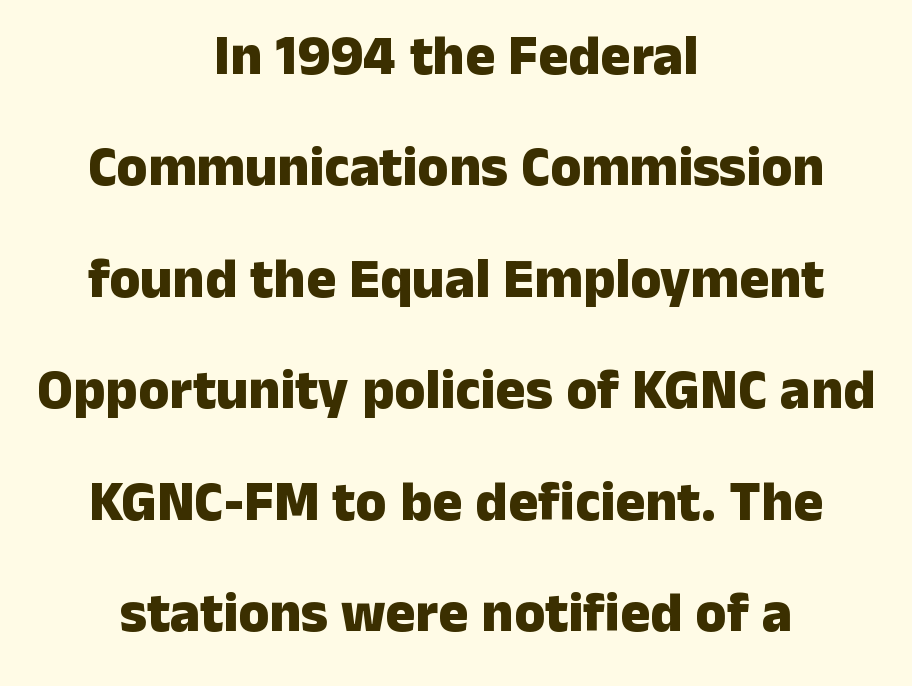
This rendering leaves character spacing at its baseline value. Rendered with straight, roman letterforms. Nope, no serifs anywhere on these letters. Successive baselines arrive slowly, with a big drop between each. The face used here is proportionally spaced, like ordinary book or web type. The whitespace from short lines is split evenly between both sides.
